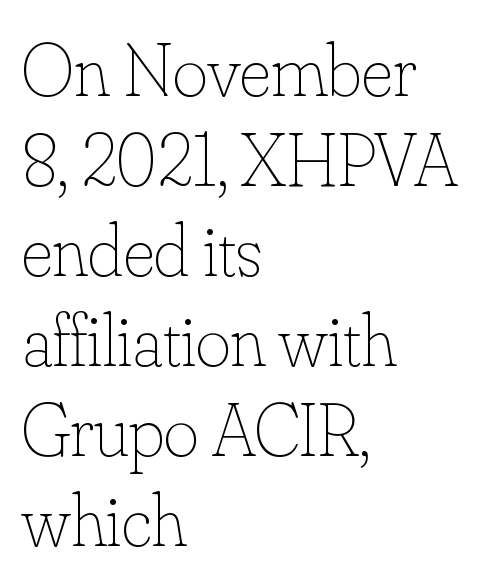
Q: Is the text bold? A: No.
Q: Is the text italic (slanted)? A: No, it is upright.
Q: Is the text underlined? A: No.
Q: How is the paragraph aligned? A: Left-aligned.
Q: Is the spacing between letters normal or unusually wide? A: Normal.
Q: Width (condensed, normal, or wide)? A: Normal.
Q: Stroke contrast? A: Low.
Q: x-height? A: Small.
Q: Monospaced? A: No.
